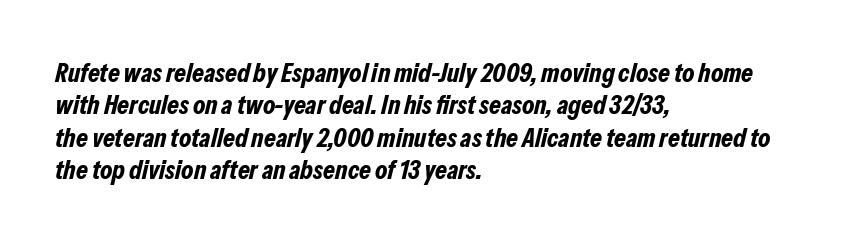
The image shows 27 px bold type, italic (leaning right); set left-aligned, line spacing 1.2x, normal letter spacing, not underlined.
